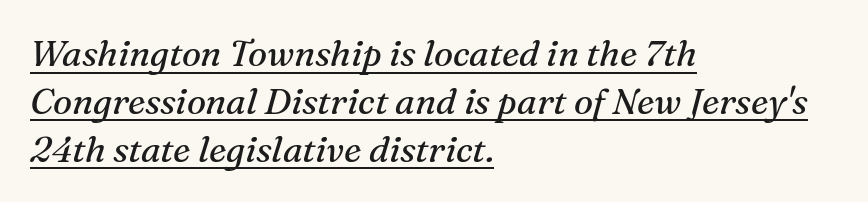
{"serif": "yes", "italic": "yes", "lean": "right", "slant_degrees": 16, "bold": "no", "weight": "regular", "width": "normal", "stroke_contrast": "medium", "x_height": "medium", "monospaced": "no", "underline": "yes", "align": "left", "line_spacing": "normal", "line_spacing_ratio": 1.33, "letter_spacing": "normal", "letter_spacing_em": 0.0, "glyph_px": 36}
